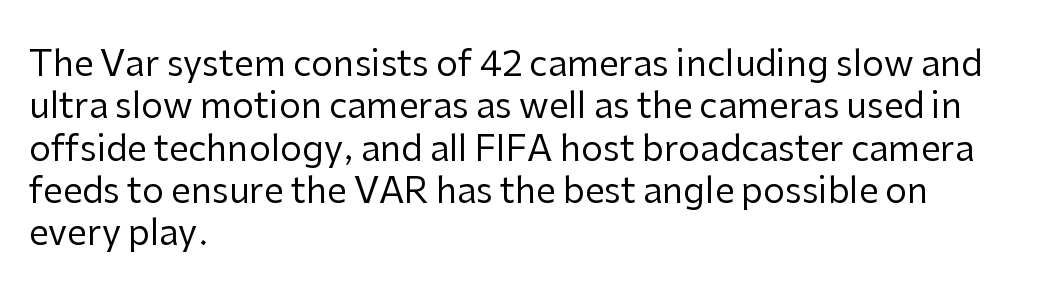
The image shows 35 px regular-weight sans-serif type, upright; set left-aligned, line spacing 1.21x, normal letter spacing, not underlined; low stroke contrast and a medium x-height.
